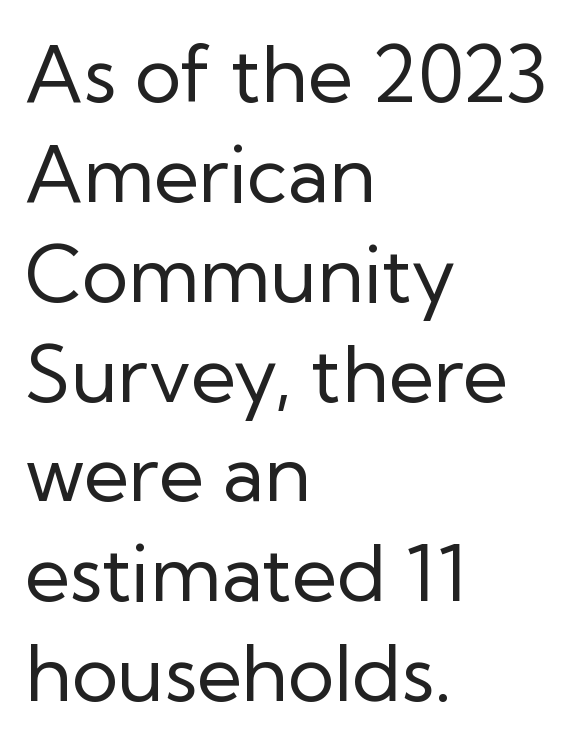
The line texture is even and compact thanks to regular tracking. The block of text has a typical density, with ordinary space between rows. Is the type heavy? It reads as light-to-regular instead. Unlike italic type, these characters show no tilt at all. A sans-serif font was chosen for this passage.
